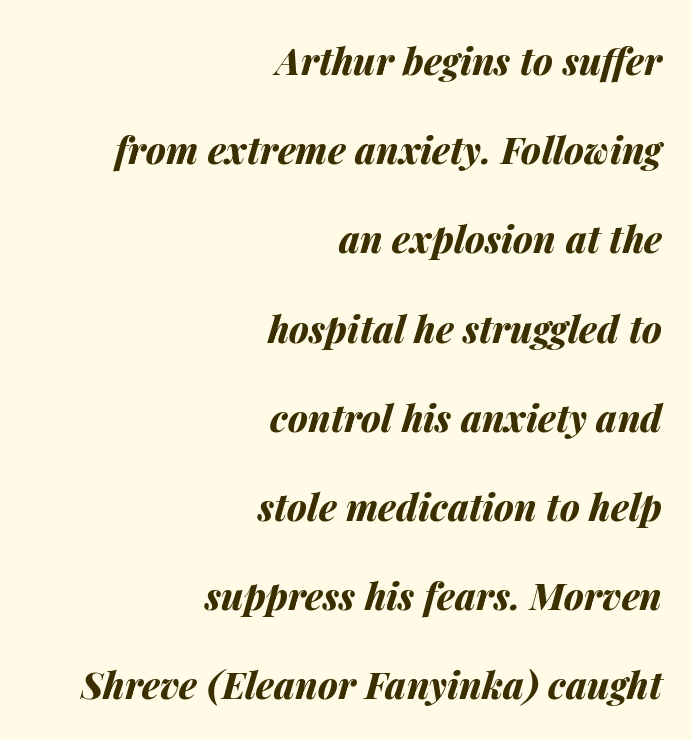
The image shows 37 px bold type, italic (leaning right); set right-aligned, loose line spacing (2.41x), normal letter spacing, not underlined; medium stroke contrast and a medium x-height.
